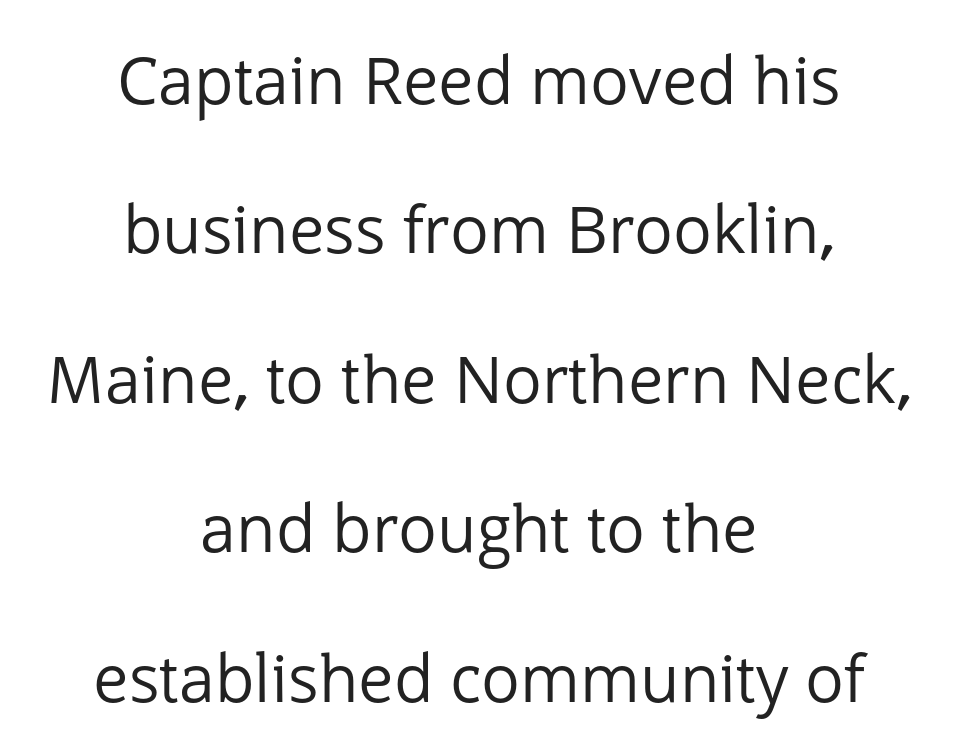
The image shows 65 px regular-weight sans-serif type, upright; set centered, loose line spacing (2.3x), normal letter spacing, not underlined; low stroke contrast and a medium x-height.
